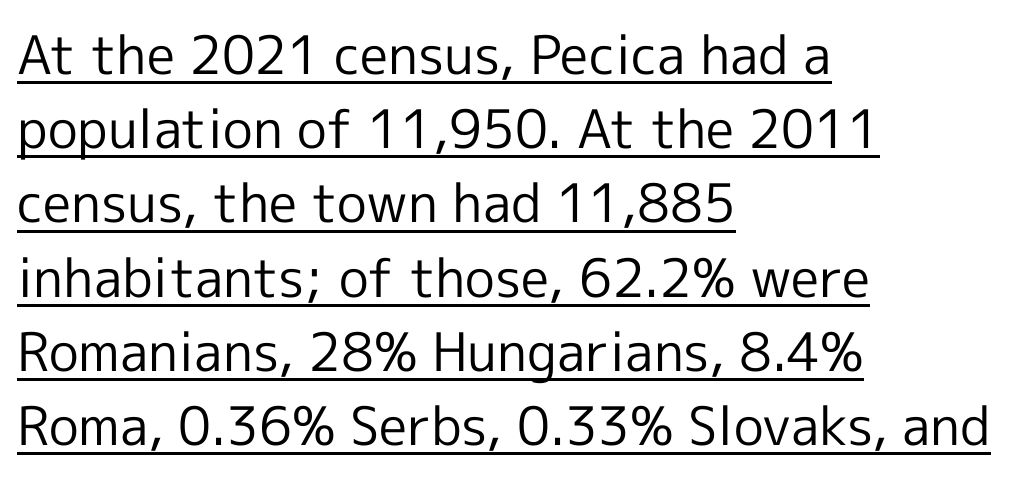
{"serif": "no", "italic": "no", "bold": "no", "weight": "regular", "width": "normal", "x_height": "medium", "monospaced": "no", "underline": "yes", "align": "left", "line_spacing": "normal", "line_spacing_ratio": 1.4, "letter_spacing": "normal", "letter_spacing_em": 0.0, "glyph_px": 53}
